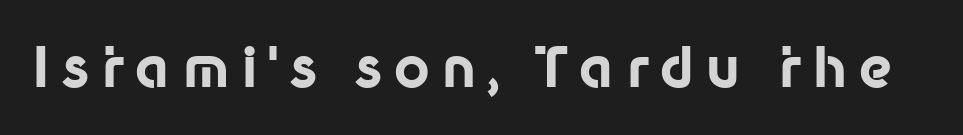
{"serif": "no", "italic": "no", "bold": "yes", "weight": "bold", "width": "normal", "stroke_contrast": "low", "x_height": "medium", "monospaced": "no", "underline": "no", "letter_spacing": "wide", "letter_spacing_em": 0.21, "glyph_px": 55}
